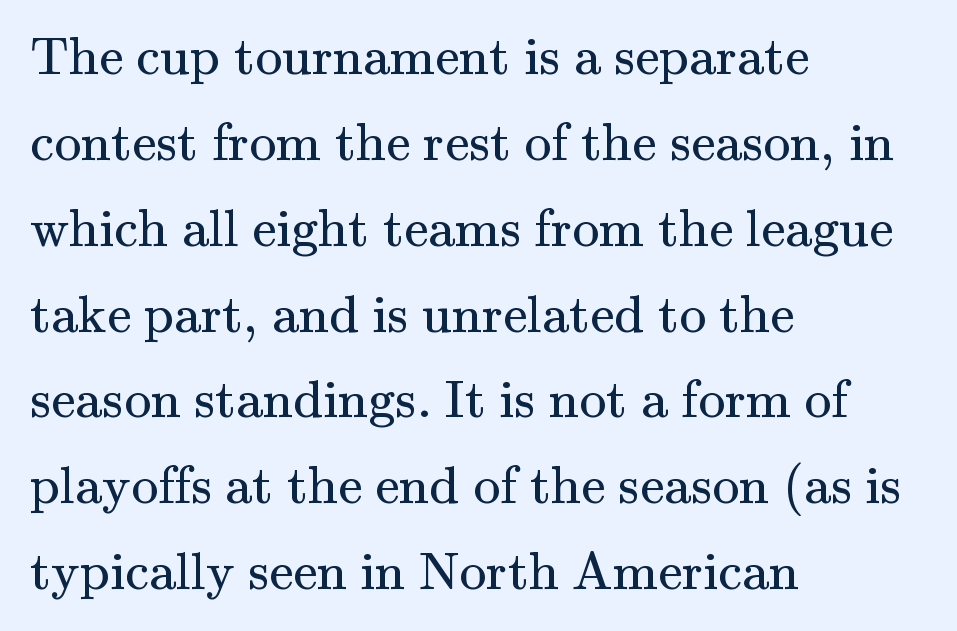
The image shows 54 px regular-weight serif type, upright; set left-aligned, normal line spacing (1.59x), normal letter spacing, not underlined; medium stroke contrast and a small x-height.
